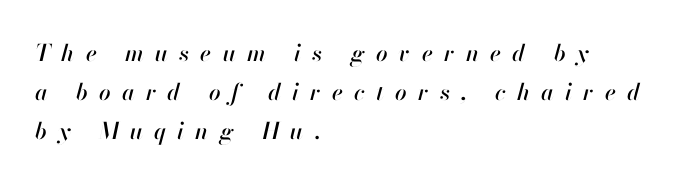
The image shows 23 px text type, italic (leaning right); set left-aligned, normal line spacing (1.7x), unusually wide letter spacing (+0.49 em), not underlined.
